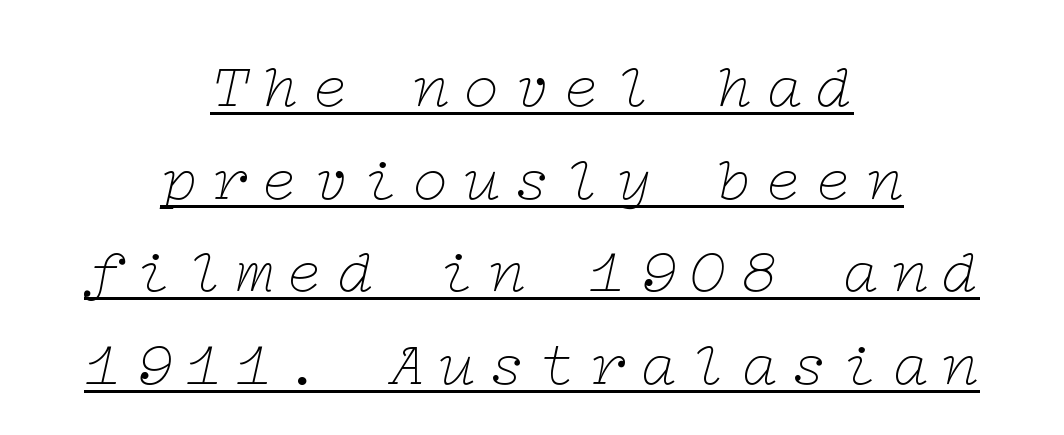
Q: Is the text bold? A: No.
Q: Is the text italic (slanted)? A: Yes, it leans right by about 12 degrees.
Q: Is the typeface a serif or a sans-serif typeface? A: Serif.
Q: Is the text underlined? A: Yes.
Q: How is the paragraph aligned? A: Centered.
Q: Is the spacing between letters normal or unusually wide? A: Unusually wide.
Q: Is the spacing between lines tight, normal or loose? A: Normal.
Q: Width (condensed, normal, or wide)? A: Wide.
Q: Stroke contrast? A: Low.
Q: x-height? A: Medium.
